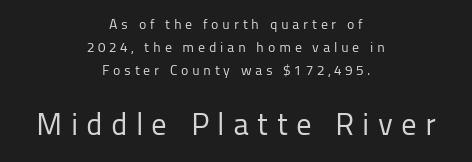
The image shows 31 px regular-weight sans-serif type, upright; set centered, normal line spacing (1.63x), unusually wide letter spacing (+0.26 em), not underlined; the second (bottom) block is 2.21x larger; low stroke contrast and a medium x-height.
